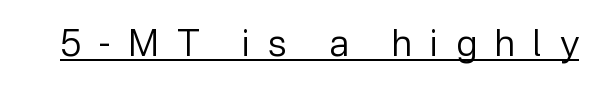
{"serif": "no", "italic": "no", "bold": "no", "weight": "regular", "width": "normal", "stroke_contrast": "low", "x_height": "medium", "monospaced": "no", "underline": "yes", "letter_spacing": "wide", "letter_spacing_em": 0.48, "glyph_px": 37}
